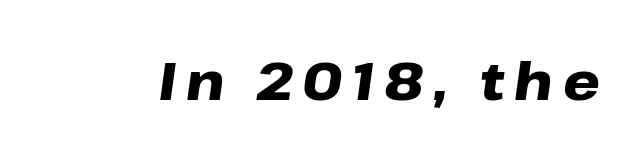
Anything drawn beneath the words? Only blank space. Posture: slanted. These words are printed bold, with thick strokes throughout. The rendering uses natural spacing where letterforms have individual widths.
